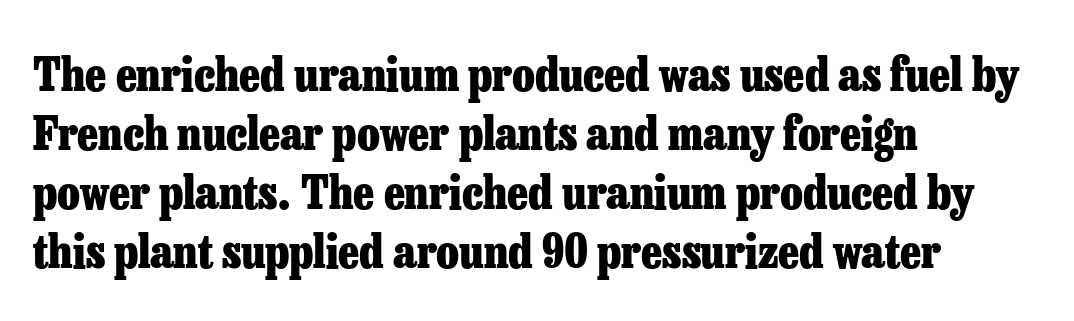
Line beginnings align vertically; line endings do not. The string is rendered with underlining switched off. A typesetter would mark this as roman, not italic. Here the designer chose a conventional face with non-uniform glyph widths. Thick stems and heavy bowls — unmistakably bold.
